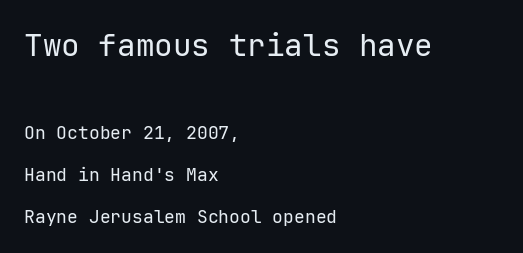
The image shows 31 px regular-weight sans-serif type, upright, monospaced; set left-aligned, loose line spacing (2.31x), normal letter spacing, not underlined; the first (top) block is 1.72x larger; low stroke contrast and a medium x-height.
